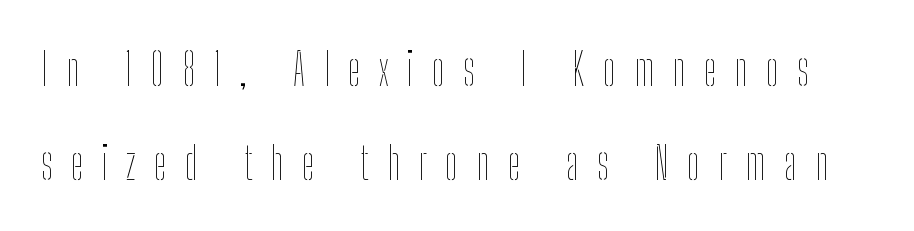
{"italic": "no", "bold": "no", "weight": "thin", "width": "condensed", "stroke_contrast": "low", "x_height": "medium", "monospaced": "no", "underline": "no", "line_spacing": "loose", "line_spacing_ratio": 2.08, "letter_spacing": "wide", "letter_spacing_em": 0.41, "glyph_px": 45}
